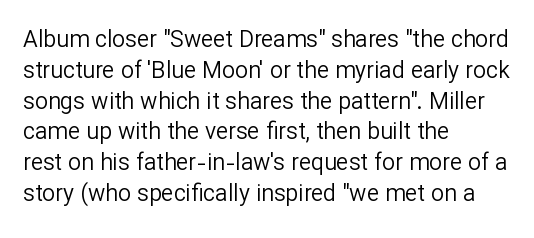
Q: Is the text bold? A: No.
Q: Is the text italic (slanted)? A: No, it is upright.
Q: Is the text underlined? A: No.
Q: How is the paragraph aligned? A: Left-aligned.
Q: Is the spacing between letters normal or unusually wide? A: Normal.
Q: Is the spacing between lines tight, normal or loose? A: Normal.
